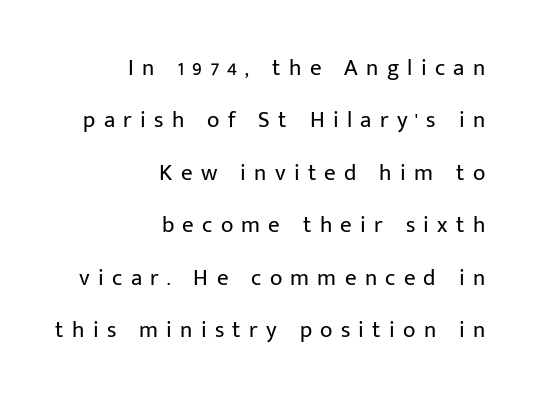
The image shows 23 px text type, upright; set right-aligned, loose line spacing (2.28x), unusually wide letter spacing (+0.36 em), not underlined.
